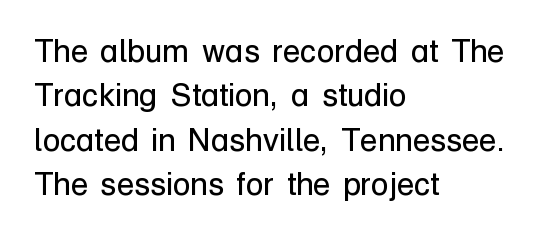
The image shows 32 px regular-weight sans-serif type, upright; set left-aligned, normal line spacing (1.39x), normal letter spacing, not underlined; low stroke contrast and a medium x-height.
